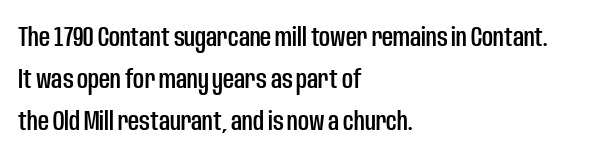
{"italic": "no", "underline": "no", "align": "left", "line_spacing": "normal", "line_spacing_ratio": 1.55, "letter_spacing": "normal", "letter_spacing_em": 0.0, "glyph_px": 27}
